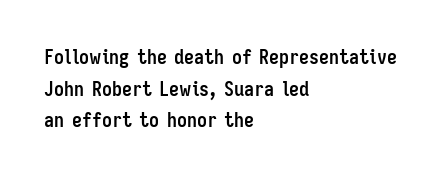
Q: Is the text bold? A: Yes.
Q: Is the text italic (slanted)? A: No, it is upright.
Q: Is the text underlined? A: No.
Q: How is the paragraph aligned? A: Left-aligned.
Q: Is the spacing between letters normal or unusually wide? A: Normal.
Q: Is the spacing between lines tight, normal or loose? A: Normal.
